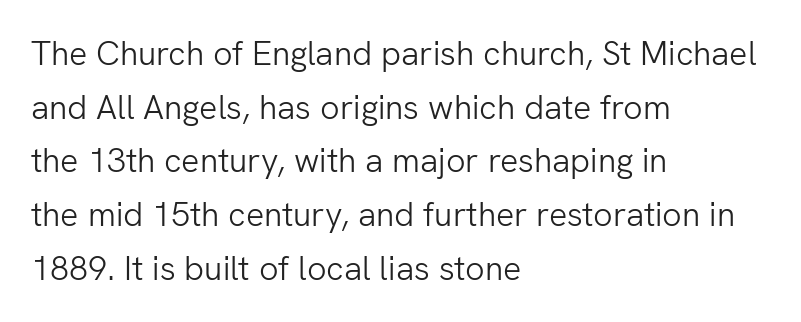
The image shows 34 px light sans-serif type, upright; set left-aligned, normal line spacing (1.58x), normal letter spacing, not underlined; low stroke contrast and a medium x-height.
